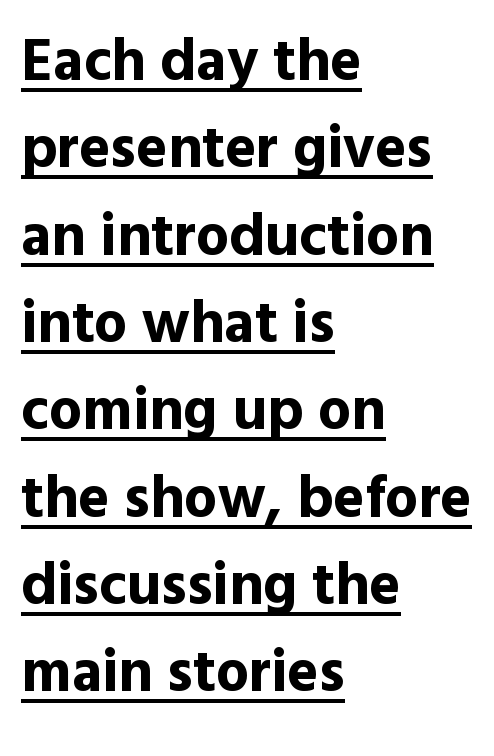
Compared with typical body copy, the letter spacing here is the same. Proportional: the letters do not fall into vertical columns. Type style note: lacks serifs. Style check: upright. Horizontal alignment here is leftward, the default for most running prose.
